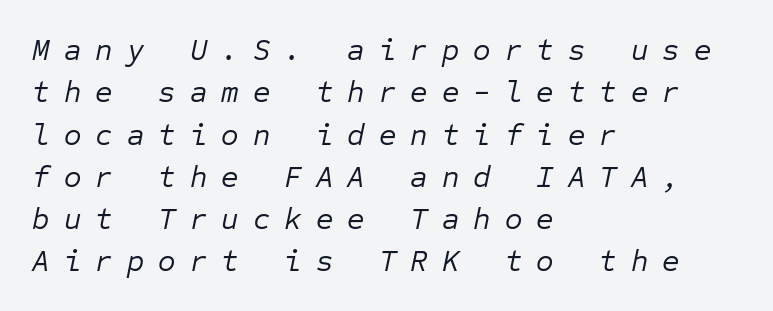
The image shows 30 px regular-weight type, italic (leaning right), monospaced; set left-aligned, normal line spacing (1.41x), unusually wide letter spacing (+0.47 em), not underlined; low stroke contrast and a medium x-height.
